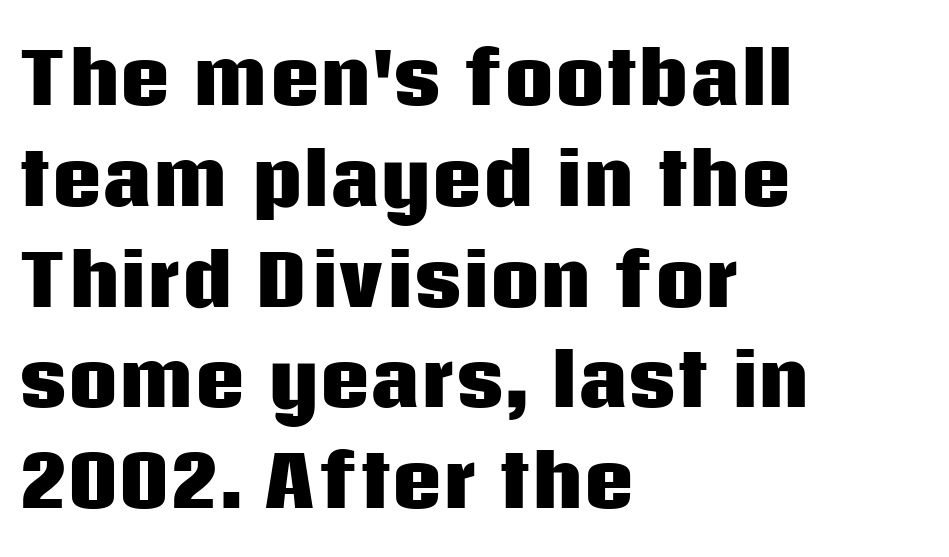
The image shows 70 px heavy sans-serif type, upright; set left-aligned, normal line spacing (1.44x), normal letter spacing, not underlined; low stroke contrast and a large x-height.
